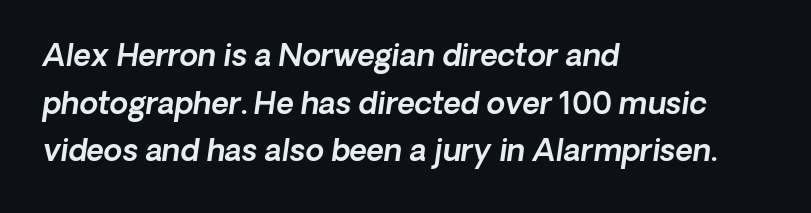
These lines are composed in type without serifs. Is this a fixed-width face? No — the glyphs have proportional, varying widths. Visually the block forms a straight wall on the left and a jagged coastline on the right. Descender tails drop into unmarked territory. This sample uses plain, unmodified letter spacing.
